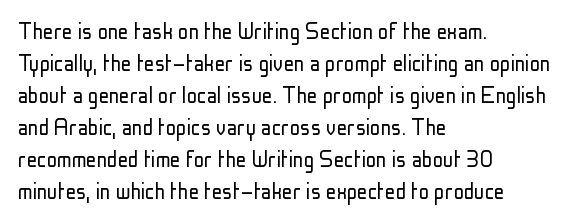
{"italic": "no", "bold": "no", "underline": "no", "align": "left", "line_spacing_ratio": 1.23, "letter_spacing": "normal", "letter_spacing_em": 0.0, "glyph_px": 26}
